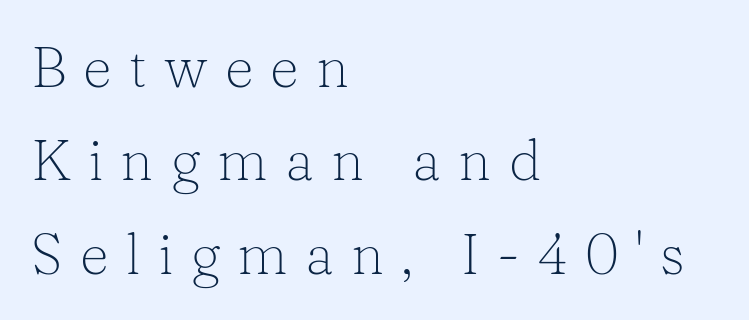
The image shows 57 px light serif type, upright; set left-aligned, normal line spacing (1.64x), unusually wide letter spacing (+0.3 em), not underlined; low stroke contrast and a medium x-height.
